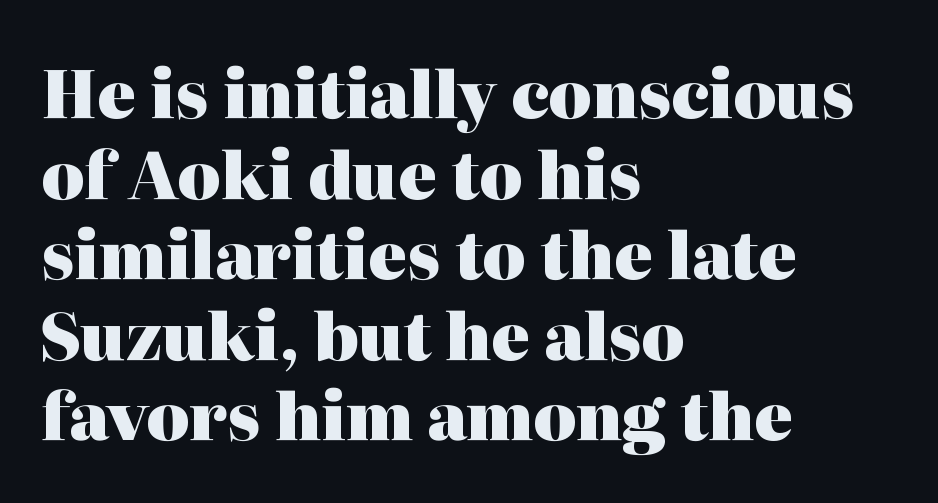
{"serif": "yes", "italic": "no", "bold": "yes", "weight": "heavy", "width": "normal", "stroke_contrast": "high", "x_height": "medium", "monospaced": "no", "underline": "no", "align": "left", "line_spacing_ratio": 1.24, "letter_spacing": "normal", "letter_spacing_em": 0.0, "glyph_px": 65}
